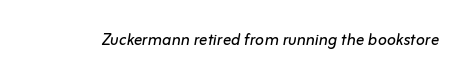
The image shows 21 px text type, italic (leaning right); set normal letter spacing, not underlined.
